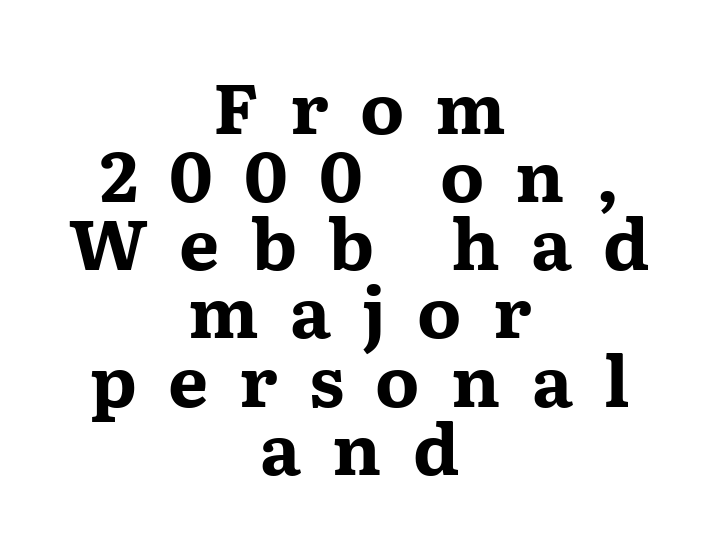
{"serif": "yes", "italic": "no", "bold": "yes", "weight": "bold", "width": "wide", "stroke_contrast": "medium", "x_height": "medium", "monospaced": "no", "underline": "no", "align": "center", "line_spacing": "tight", "line_spacing_ratio": 0.96, "letter_spacing": "wide", "letter_spacing_em": 0.44, "glyph_px": 71}
